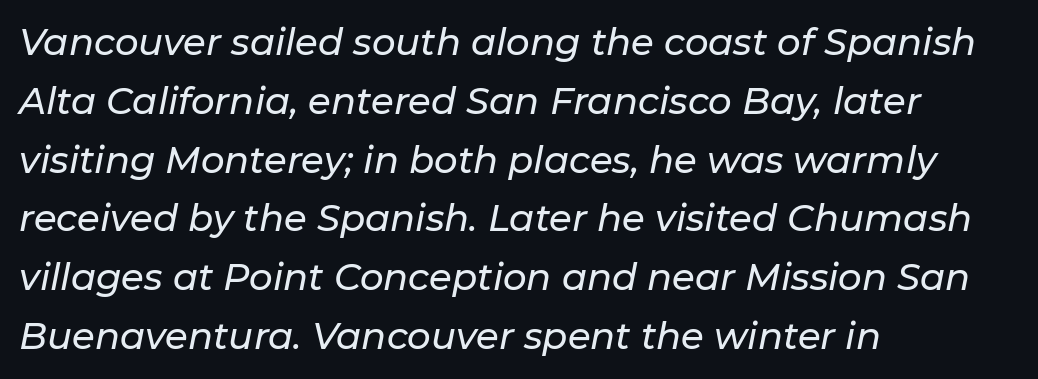
The image shows 37 px text type, italic (leaning right); set left-aligned, normal line spacing (1.59x), normal letter spacing, not underlined; low stroke contrast and a medium x-height.
